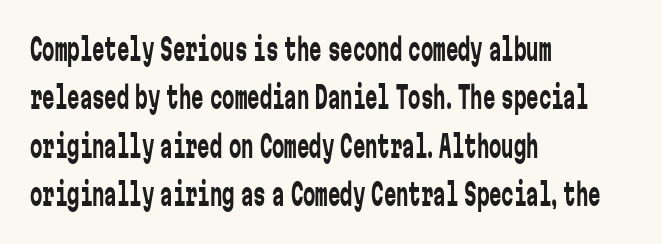
The image shows 31 px regular-weight, condensed sans-serif type, upright, monospaced; set left-aligned, normal line spacing (1.56x), normal letter spacing, not underlined; low stroke contrast and a medium x-height.
